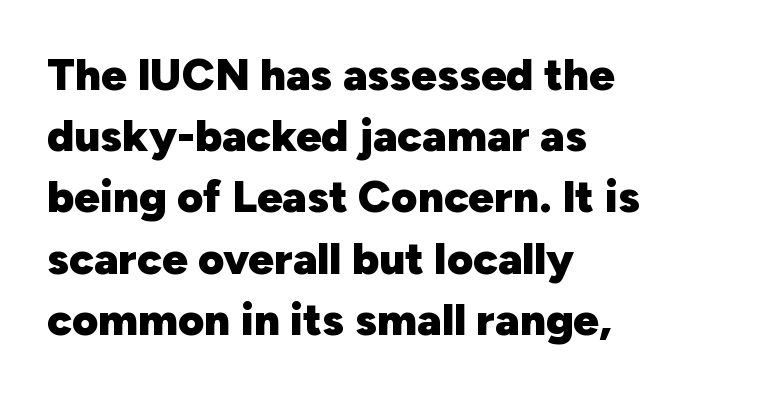
The image shows 45 px heavy sans-serif type, upright; set left-aligned, normal line spacing (1.36x), normal letter spacing, not underlined; low stroke contrast and a medium x-height.
